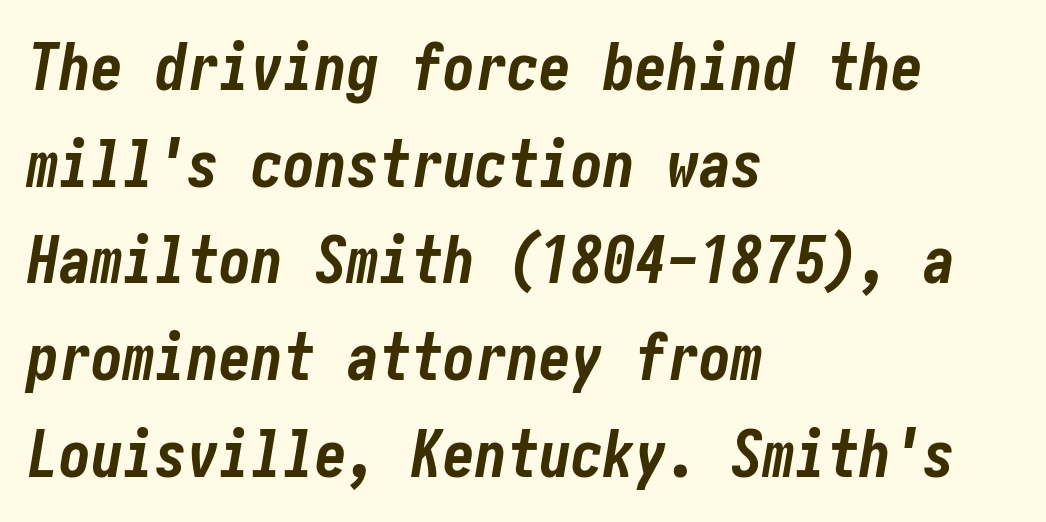
Q: Is the text bold? A: Yes.
Q: Is the text italic (slanted)? A: Yes, it leans right by about 10 degrees.
Q: Is the text underlined? A: No.
Q: How is the paragraph aligned? A: Left-aligned.
Q: Is the spacing between letters normal or unusually wide? A: Normal.
Q: Is the spacing between lines tight, normal or loose? A: Normal.
Q: Width (condensed, normal, or wide)? A: Condensed.
Q: Stroke contrast? A: Low.
Q: x-height? A: Medium.
